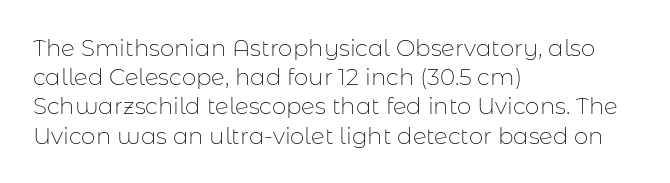
Nothing unusual about the tracking: characters are spaced as the font intends. Caption: multi-line text, flush left, ragged right. How would I describe the line gaps? Plain and ordinary. Unbolded letterforms with no extra heft.
